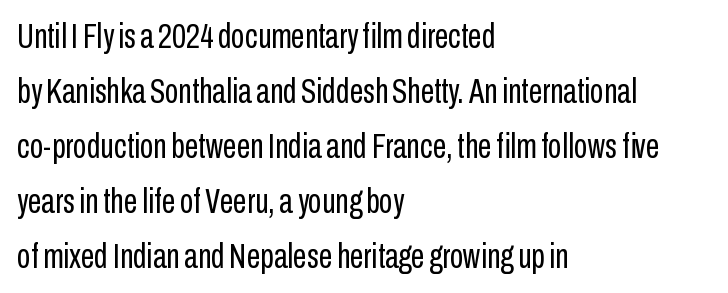
Horizontal alignment here is leftward, the default for most running prose. Has an underline been added? It has not. This sample keeps an unexceptional amount of space between lines. Does the lettering tilt? It doesn't — this is upright.
